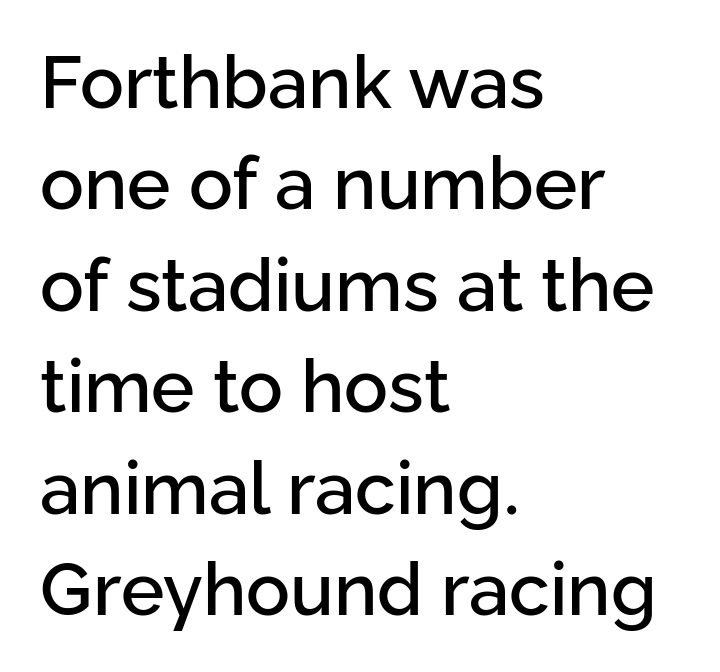
Regular leading. Italic? Not at all — the glyphs are vertical. If you drew a ruler down the left edge, every line would touch it. You can tell from the bare stems that sans-serif type was used. The passage shown is typed in a proportional face where columns would drift.
